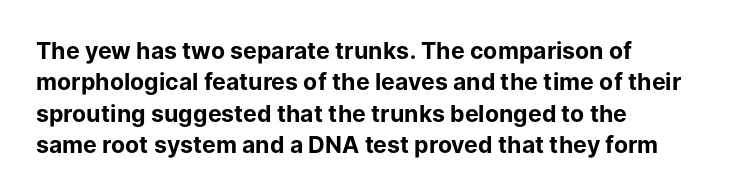
If you drew a line through each stem, it would be perfectly vertical. The face used here has the dense, thick strokes of a bold. All the whitespace from short lines collects on the right. Observe the ordinary spacing: letters are neighbours, not strangers. Rule under the text: the space is simply empty.
